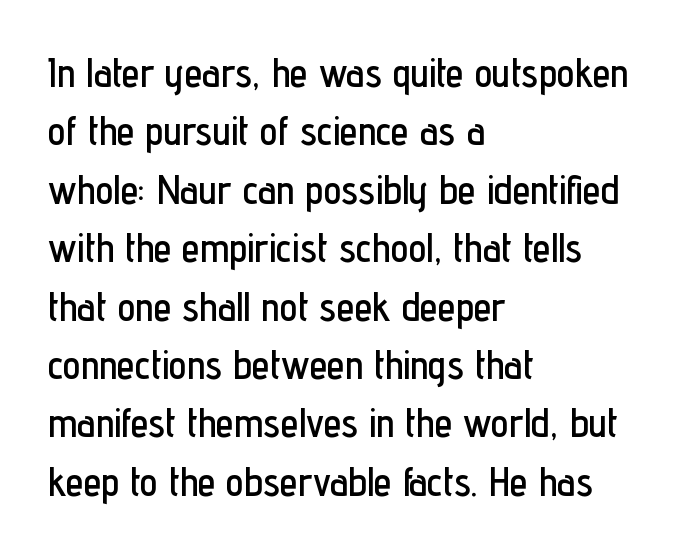
{"serif": "no", "italic": "no", "width": "condensed", "stroke_contrast": "low", "x_height": "medium", "monospaced": "no", "underline": "no", "align": "left", "line_spacing": "normal", "line_spacing_ratio": 1.46, "letter_spacing": "normal", "letter_spacing_em": 0.0, "glyph_px": 40}
